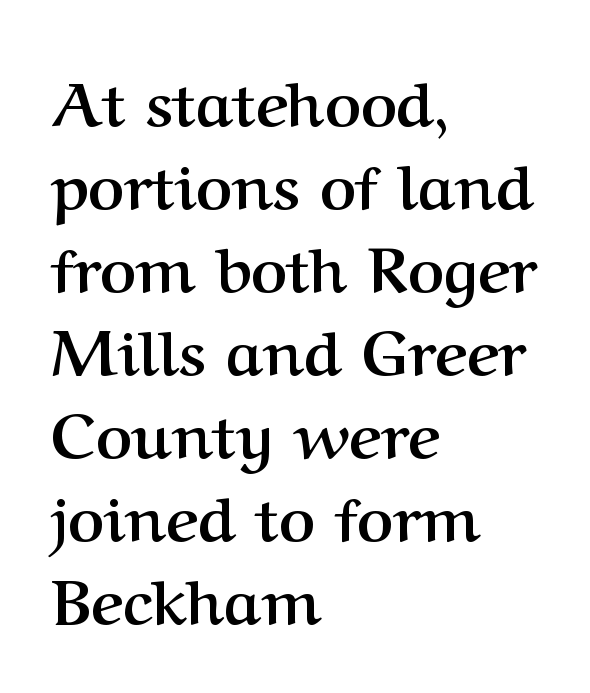
The image shows 62 px semibold serif type, upright; set left-aligned, normal line spacing (1.34x), normal letter spacing, not underlined; medium stroke contrast and a medium x-height.
